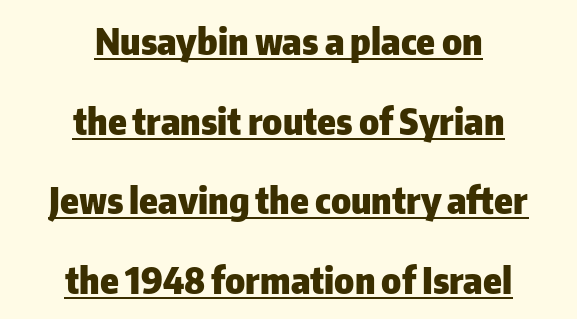
{"serif": "no", "italic": "no", "bold": "yes", "weight": "heavy", "width": "normal", "stroke_contrast": "low", "x_height": "medium", "monospaced": "no", "underline": "yes", "align": "center", "line_spacing": "loose", "line_spacing_ratio": 2.15, "letter_spacing": "normal", "letter_spacing_em": 0.0, "glyph_px": 37}
